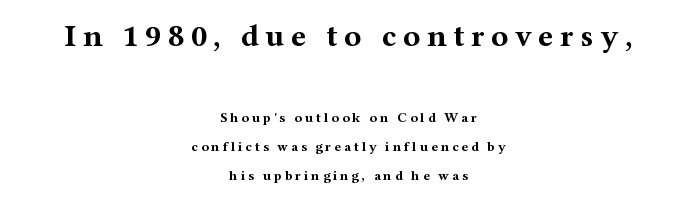
The image shows 32 px bold, wide serif type, upright; set centered, loose line spacing (2.07x), unusually wide letter spacing (+0.2 em), not underlined; the first (top) block is 2.29x larger; medium stroke contrast and a medium x-height.
